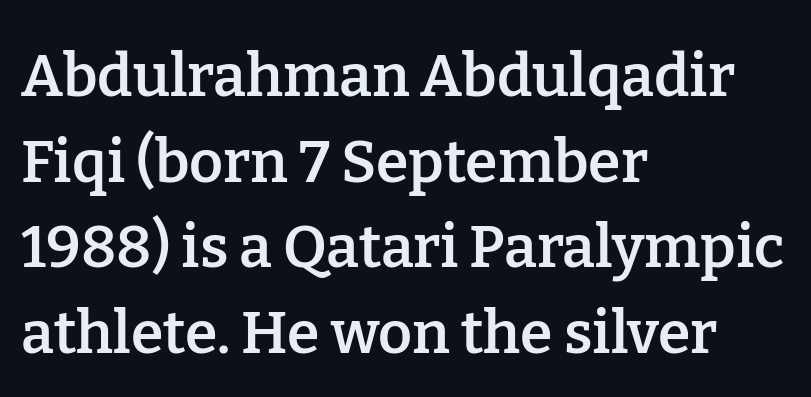
{"serif": "yes", "italic": "no", "bold": "semi", "weight": "semibold", "width": "normal", "stroke_contrast": "low", "x_height": "medium", "monospaced": "no", "underline": "no", "align": "left", "line_spacing": "normal", "line_spacing_ratio": 1.45, "letter_spacing": "normal", "letter_spacing_em": 0.0, "glyph_px": 59}
